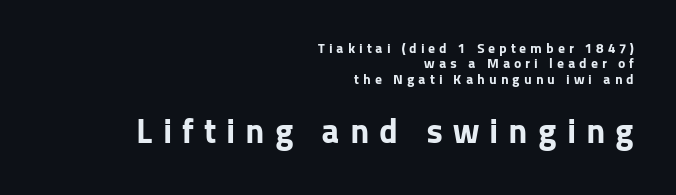
{"serif": "no", "italic": "no", "bold": "yes", "weight": "bold", "width": "normal", "stroke_contrast": "low", "x_height": "medium", "monospaced": "no", "underline": "no", "align": "right", "line_spacing": "tight", "line_spacing_ratio": 1.1, "letter_spacing": "wide", "letter_spacing_em": 0.28, "larger_block": "second", "size_ratio": 2.5, "glyph_px": 35}
